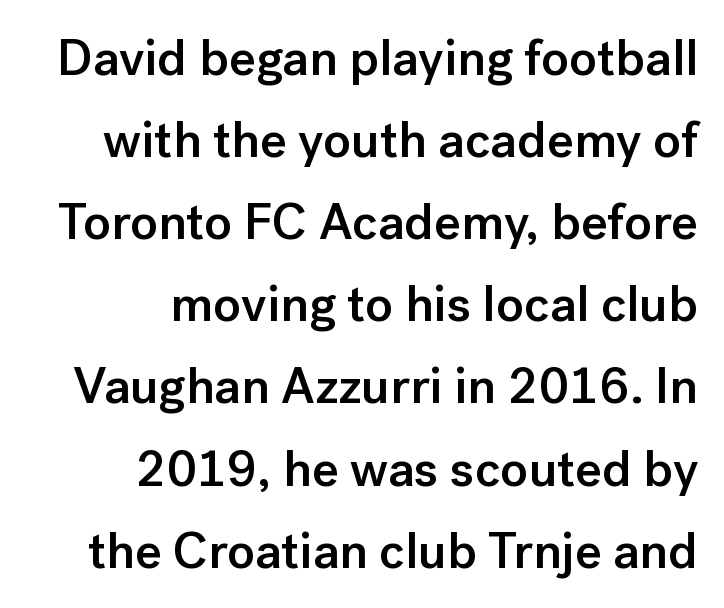
Note the varied advance widths — an 'i' is clearly narrower than an 'm'. Leading matches the norm, producing a regular column. How are the letters spaced? Ordinarily, with no added tracking. Style check: upright. No feet cap the strokes, marking this as sans-serif type.
